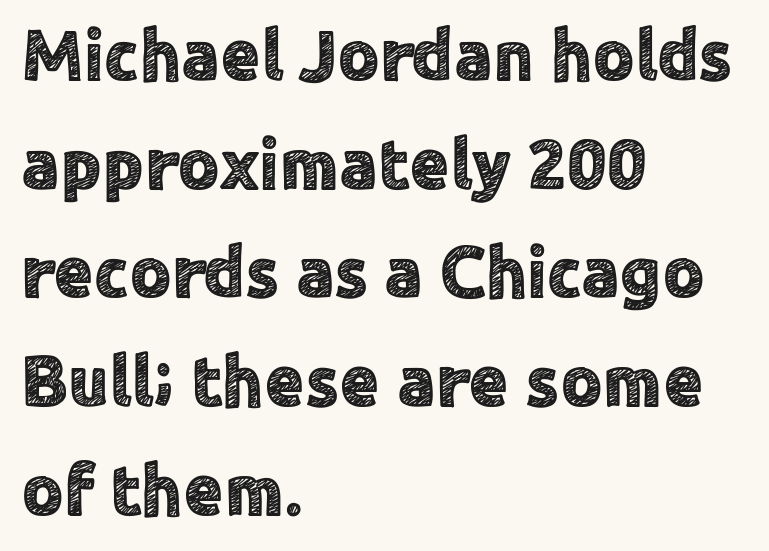
{"serif": "no", "italic": "no", "width": "normal", "x_height": "medium", "monospaced": "no", "underline": "no", "align": "left", "line_spacing": "normal", "line_spacing_ratio": 1.51, "letter_spacing": "normal", "letter_spacing_em": 0.0, "glyph_px": 72}
